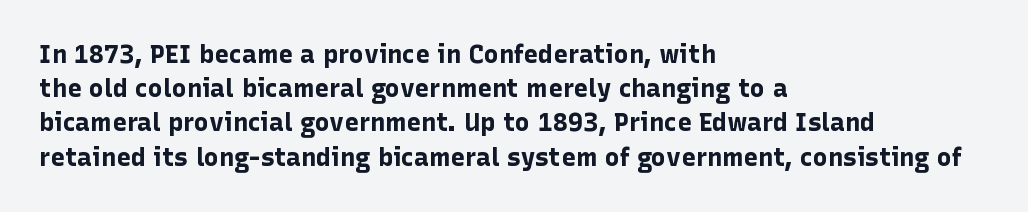
The lines in this sample share a left origin and differ only in where they stop. Summary of vertical rhythm: regular, with standard interline spacing. Italic: no, the glyphs are upright roman. The letterforms sit shoulder to shoulder at normal distance. Set as a true bold cut, around the 700 mark. The baseline area is clear.
